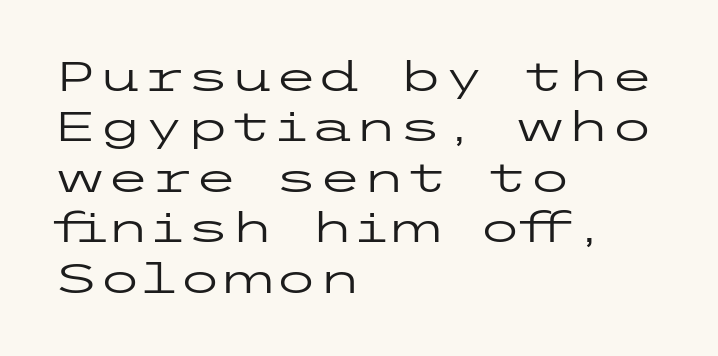
The image shows 40 px regular-weight, wide sans-serif type, upright; set left-aligned, normal line spacing (1.26x), normal letter spacing, not underlined; low stroke contrast and a medium x-height.
